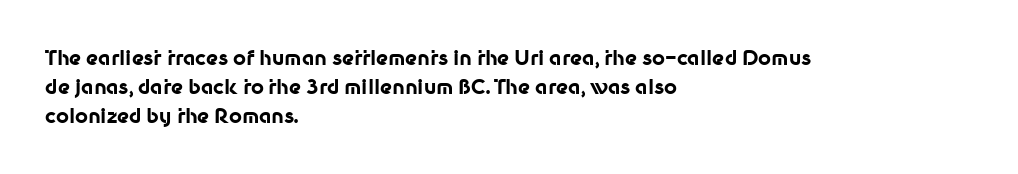
The image shows 20 px bold type, upright; set left-aligned, normal line spacing (1.45x), normal letter spacing, not underlined.
